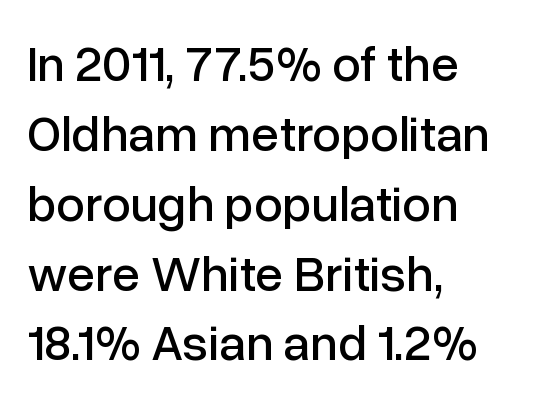
A normal amount of white space separates one row of letters from the next. The paragraph has a hard left edge and a soft right edge. Caption: standard tracking, unaltered. Style check: upright. The rendering uses natural spacing where letterforms have individual widths.
